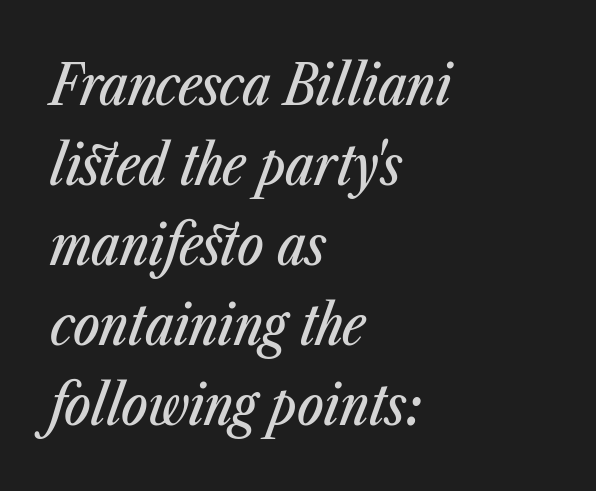
Q: Is the text italic (slanted)? A: Yes, it leans right by about 23 degrees.
Q: Is the text underlined? A: No.
Q: How is the paragraph aligned? A: Left-aligned.
Q: Is the spacing between letters normal or unusually wide? A: Normal.
Q: Is the spacing between lines tight, normal or loose? A: Normal.
Q: Width (condensed, normal, or wide)? A: Condensed.
Q: Stroke contrast? A: Low.
Q: x-height? A: Medium.
Q: Monospaced? A: No.
